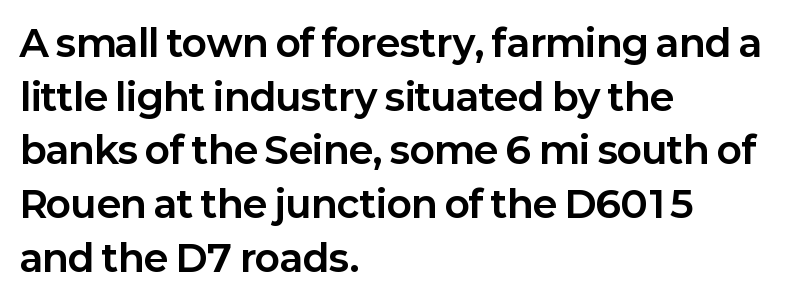
{"serif": "no", "italic": "no", "bold": "yes", "weight": "bold", "width": "normal", "stroke_contrast": "low", "x_height": "medium", "monospaced": "no", "underline": "no", "align": "left", "line_spacing": "normal", "line_spacing_ratio": 1.45, "letter_spacing": "normal", "letter_spacing_em": 0.0, "glyph_px": 37}
